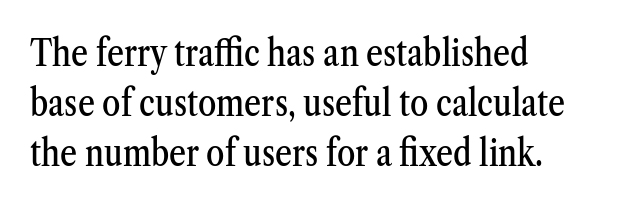
Q: Is the text italic (slanted)? A: No, it is upright.
Q: Is the typeface a serif or a sans-serif typeface? A: Serif.
Q: Is the text underlined? A: No.
Q: How is the paragraph aligned? A: Left-aligned.
Q: Is the spacing between letters normal or unusually wide? A: Normal.
Q: Is the spacing between lines tight, normal or loose? A: Normal.
Q: Width (condensed, normal, or wide)? A: Condensed.
Q: Stroke contrast? A: Medium.
Q: x-height? A: Medium.
Q: Monospaced? A: No.
